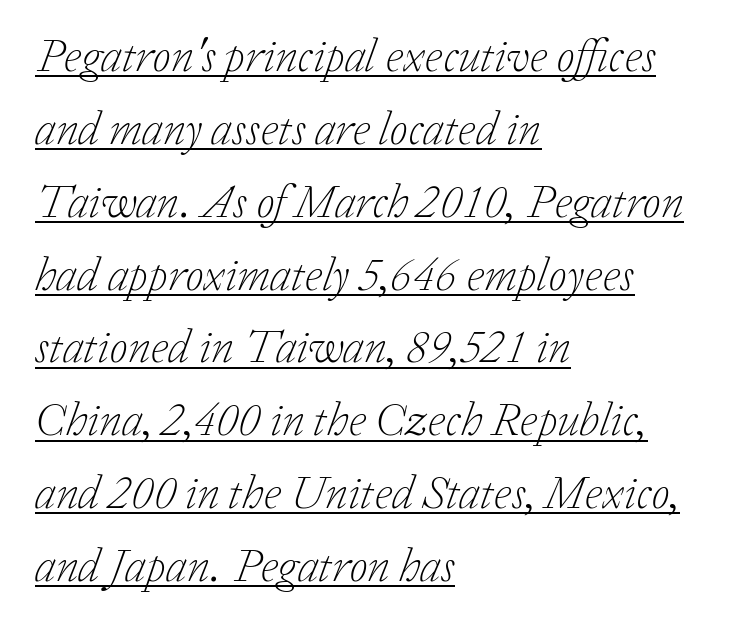
The image shows 47 px light serif type, italic (leaning right); set left-aligned, normal line spacing (1.55x), normal letter spacing, underlined; low stroke contrast and a medium x-height.
